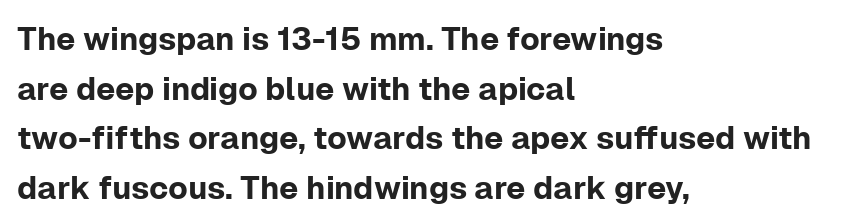
Normally led — the rows are evenly, conventionally spaced. The letters advance in unequal steps, a hallmark of proportional type. Honestly, the letter spacing is just normal — you wouldn't notice it. Short and long lines alike share a common starting point at left.
